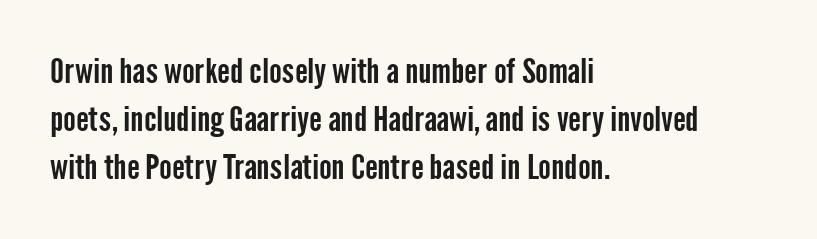
Are there feet on the stems? There aren't — it's a sans. This sample is left-justified, so line endings fall wherever the words run out. Spacing verdict: proportional, widths tailored to each character. Vertical strokes here are truly vertical. Each new line begins a customary step beneath the previous one. These lines keep a tight, regular rhythm from letter to letter.
